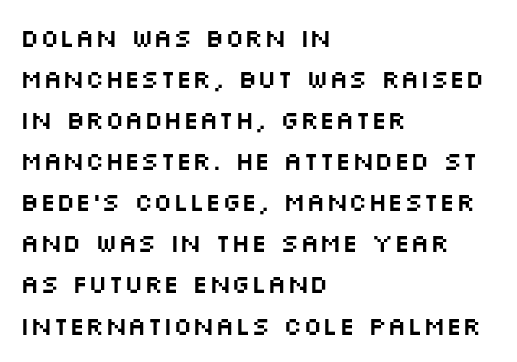
The image shows 26 px text type, upright; set left-aligned, normal line spacing (1.58x), normal letter spacing, not underlined.
